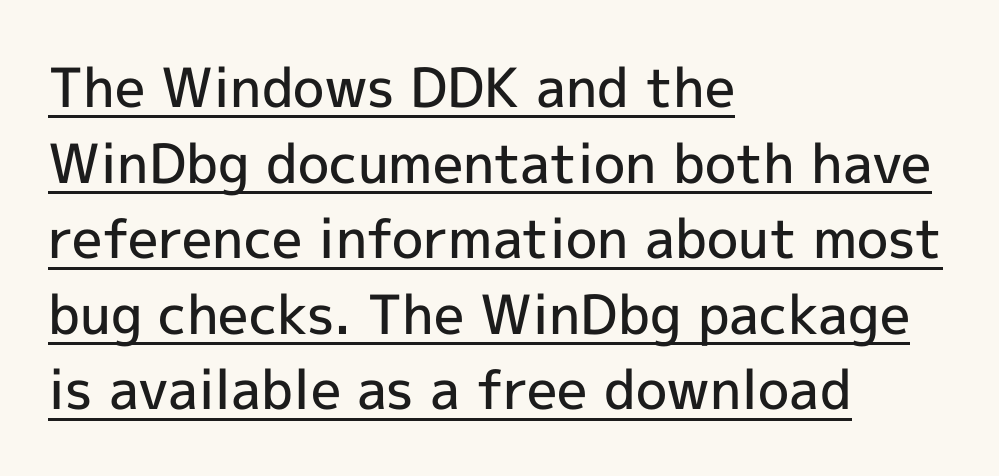
The image shows 54 px semibold sans-serif type, upright; set left-aligned, normal line spacing (1.4x), normal letter spacing, underlined; a medium x-height.
